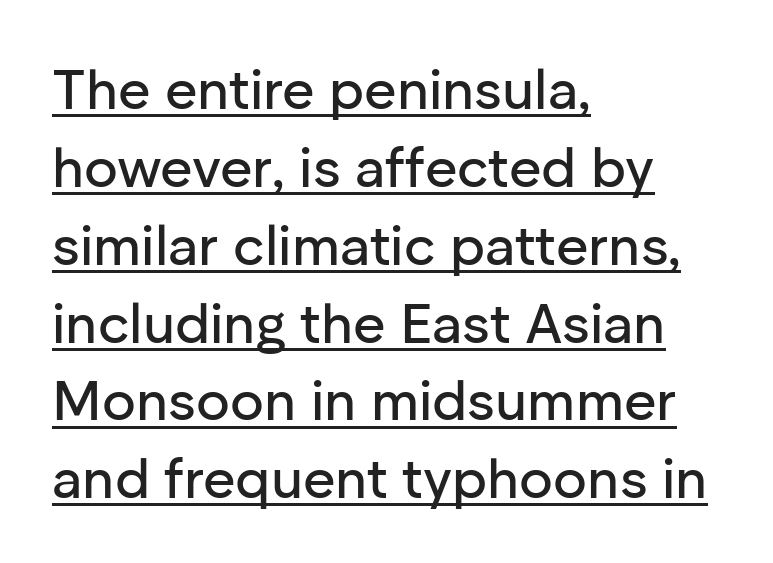
The image shows 56 px sans-serif type, upright; set left-aligned, normal line spacing (1.39x), normal letter spacing, underlined; low stroke contrast and a medium x-height.
